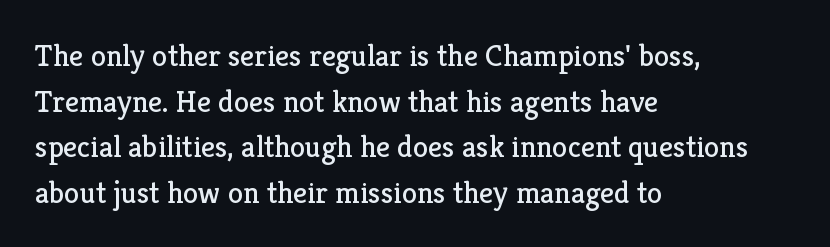
Q: Is the text bold? A: No.
Q: Is the text italic (slanted)? A: No, it is upright.
Q: Is the typeface a serif or a sans-serif typeface? A: Serif.
Q: Is the text underlined? A: No.
Q: How is the paragraph aligned? A: Left-aligned.
Q: Is the spacing between letters normal or unusually wide? A: Normal.
Q: Is the spacing between lines tight, normal or loose? A: Normal.
Q: Width (condensed, normal, or wide)? A: Normal.
Q: Stroke contrast? A: Low.
Q: x-height? A: Medium.
Q: Monospaced? A: No.
